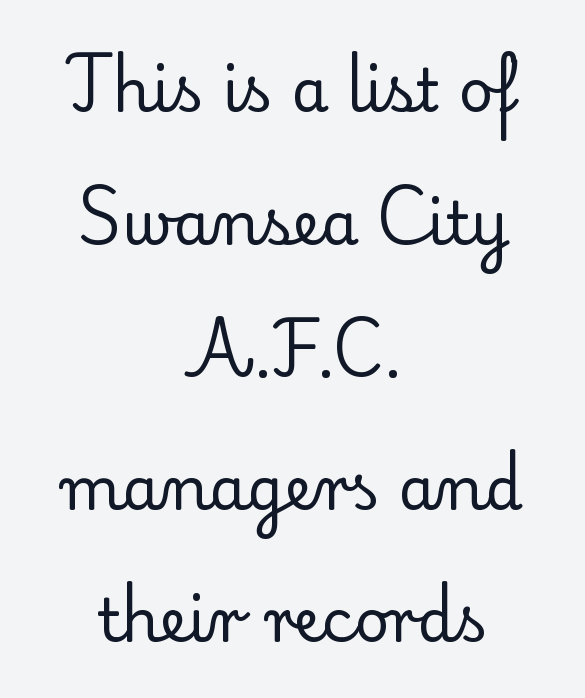
{"serif": "yes", "italic": "no", "bold": "no", "weight": "regular", "width": "normal", "stroke_contrast": "low", "x_height": "small", "monospaced": "no", "underline": "no", "align": "center", "line_spacing": "loose", "line_spacing_ratio": 2.21, "letter_spacing": "normal", "letter_spacing_em": 0.0, "glyph_px": 60}
